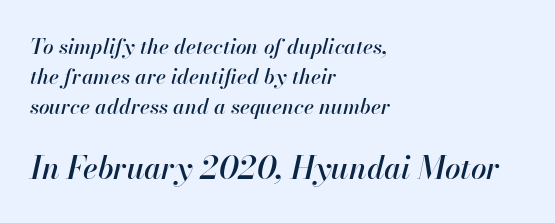
Q: Is the text italic (slanted)? A: Yes, it leans right by about 13 degrees.
Q: Is the text underlined? A: No.
Q: How is the paragraph aligned? A: Left-aligned.
Q: Is the spacing between letters normal or unusually wide? A: Normal.
Q: Is the spacing between lines tight, normal or loose? A: Normal.
Q: Which block of text is set in a larger size, the first (top) or the second (bottom)? A: The second (bottom) one.
Q: Width (condensed, normal, or wide)? A: Normal.
Q: Stroke contrast? A: High.
Q: x-height? A: Small.
Q: Monospaced? A: No.
